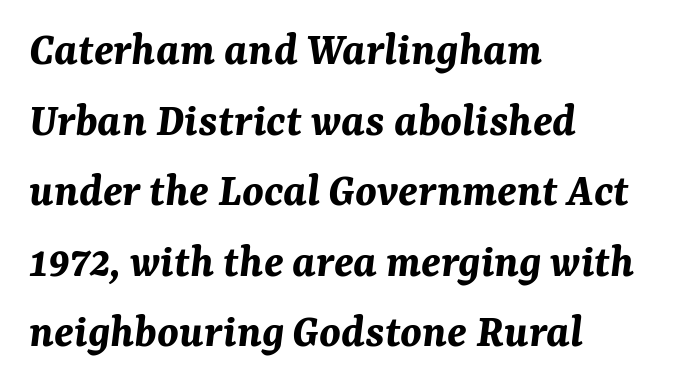
Do the characters align in a grid? No, the font is proportional. Summary of vertical rhythm: regular, with standard interline spacing. Check under the words: just untouched page. Posture: slanted. The horizontal fit of the characters is conventional and even. Left-aligned paragraph, ragged on the right.
